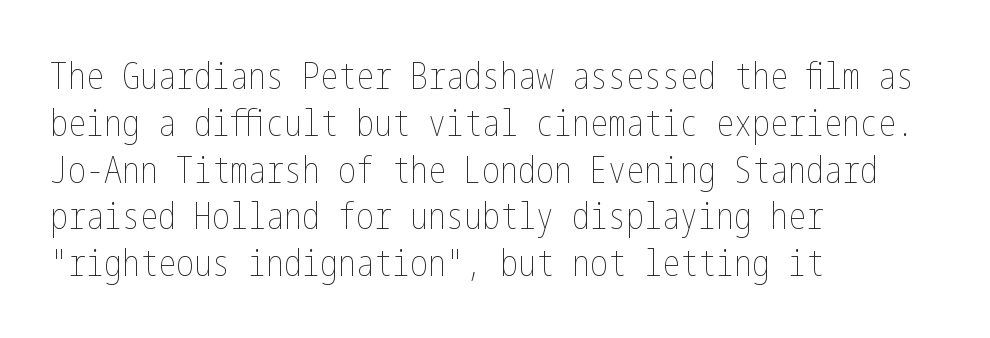
The image shows 36 px thin, condensed type, upright; set left-aligned, normal line spacing (1.3x), normal letter spacing, not underlined; low stroke contrast and a medium x-height.
